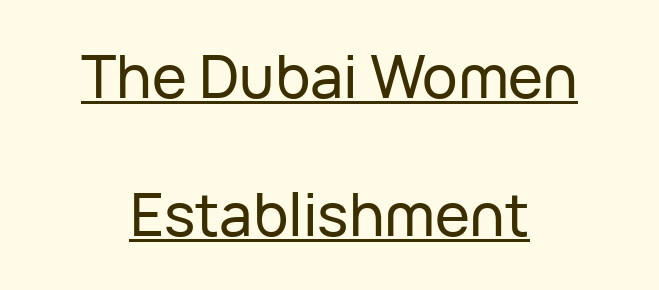
Q: Is the text italic (slanted)? A: No, it is upright.
Q: Is the typeface a serif or a sans-serif typeface? A: Sans-serif.
Q: Is the text underlined? A: Yes.
Q: How is the paragraph aligned? A: Centered.
Q: Is the spacing between letters normal or unusually wide? A: Normal.
Q: Is the spacing between lines tight, normal or loose? A: Loose.
Q: Width (condensed, normal, or wide)? A: Normal.
Q: Stroke contrast? A: Low.
Q: x-height? A: Medium.
Q: Monospaced? A: No.
